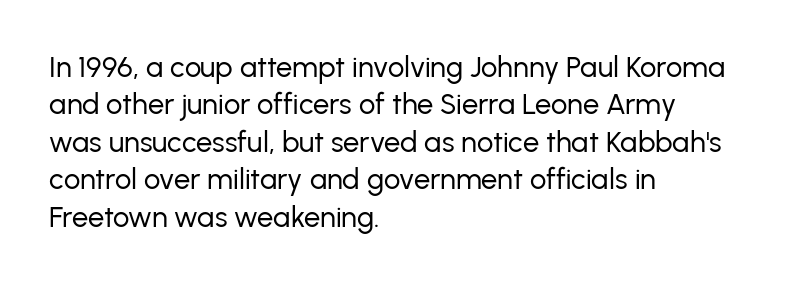
{"serif": "no", "italic": "no", "bold": "no", "weight": "regular", "width": "normal", "stroke_contrast": "low", "x_height": "medium", "monospaced": "no", "underline": "no", "align": "left", "line_spacing": "normal", "line_spacing_ratio": 1.29, "letter_spacing": "normal", "letter_spacing_em": 0.0, "glyph_px": 29}
